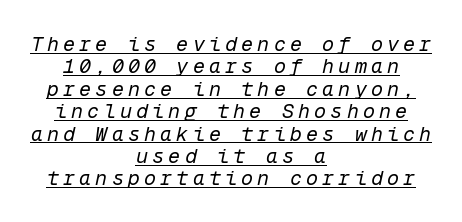
A typesetter would mark this as italic. Casual observation: everything's sitting right in the middle. Heft: none added — not bold. Regarding leading, the lines here are crowded together.
